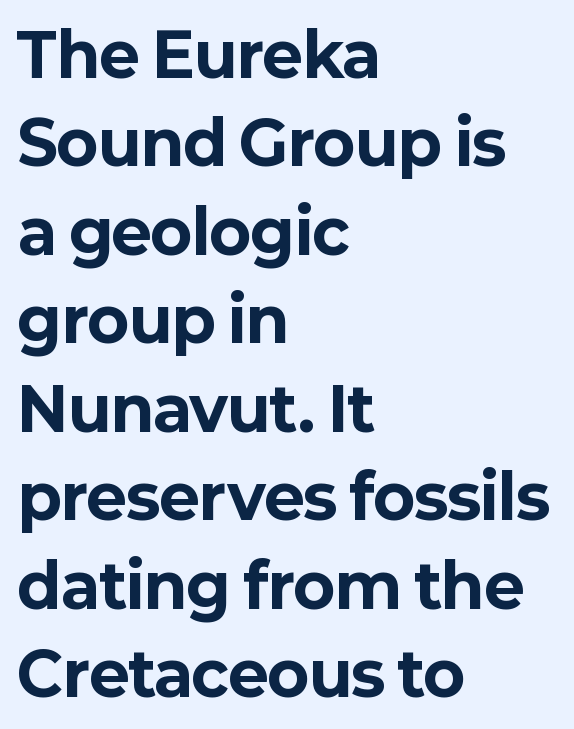
If you drew a line through each stem, it would be perfectly vertical. The passage is arranged the way most books set body copy — flush left. In terms of weight, the rendering is a true, heavy bold. A typesetter would call this proportional, since set widths differ per character. The space between consecutive lines is moderate. Default kerning and tracking; the words read as compact shapes.
